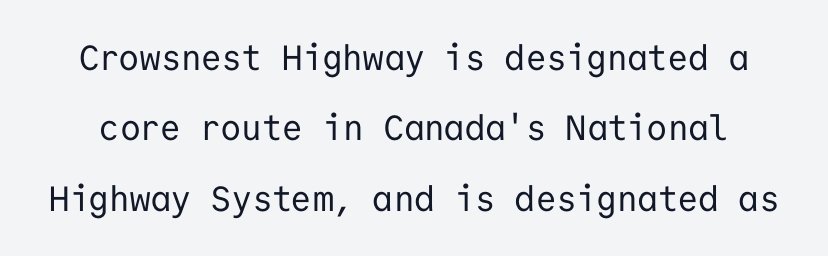
Is this a sans? Yes — the strokes have no serifs. The strokes are not fattened; the text isn't bold. Spacing verdict: monospaced, one width for all characters. The horizontal fit of the characters is conventional and even. Type without underlining. The letters stand upright; this is a roman face.
